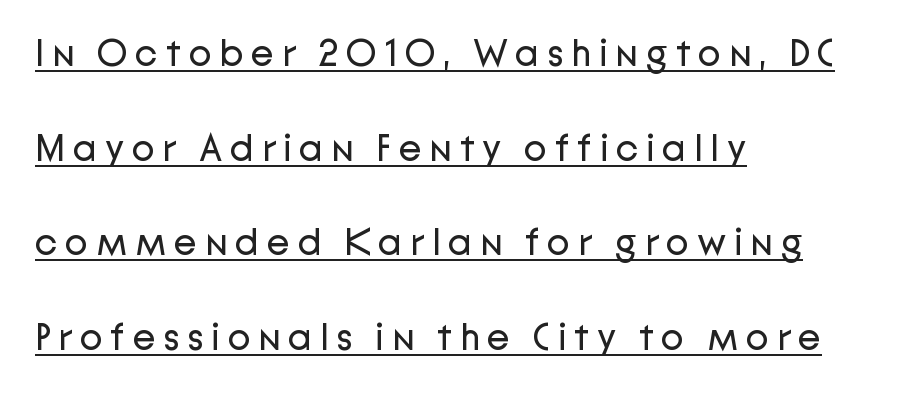
The image shows 38 px regular-weight sans-serif type, upright; set left-aligned, loose line spacing (2.49x), unusually wide letter spacing (+0.2 em), underlined; low stroke contrast and a medium x-height.
